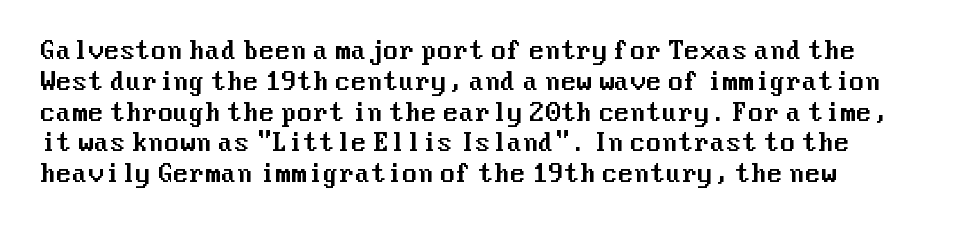
{"italic": "no", "underline": "no", "align": "left", "line_spacing": "normal", "line_spacing_ratio": 1.34, "letter_spacing": "normal", "letter_spacing_em": 0.0, "glyph_px": 23}
